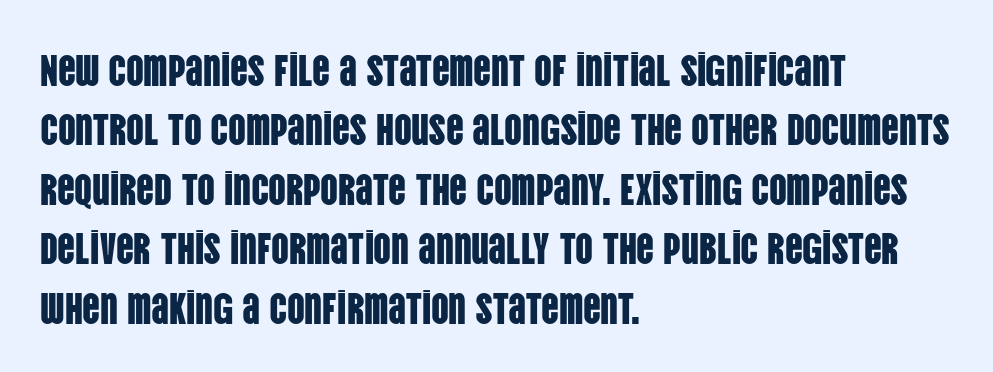
The face used here is a sans, in the tradition of grotesques and geometrics. The strip under each line holds only bare page. Ascenders rise straight up at ninety degrees. Regarding leading, the lines here are spaced in the standard way.
